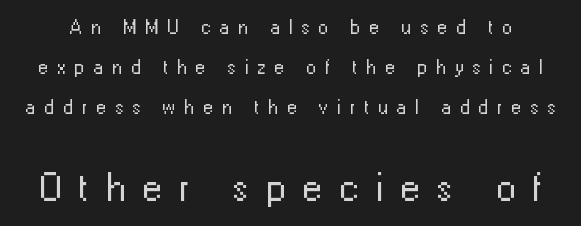
The image shows 39 px regular-weight sans-serif type, upright; set loose line spacing (2.01x), unusually wide letter spacing (+0.44 em), not underlined; the second (bottom) block is 1.95x larger; low stroke contrast and a medium x-height.
